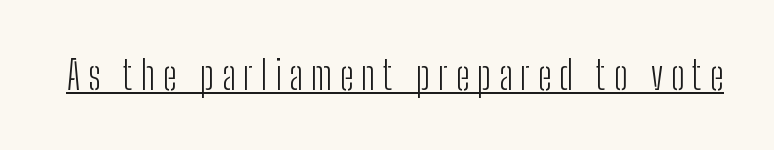
{"serif": "no", "italic": "no", "bold": "no", "weight": "light", "width": "condensed", "stroke_contrast": "low", "x_height": "medium", "monospaced": "no", "underline": "yes", "letter_spacing": "wide", "letter_spacing_em": 0.2, "glyph_px": 39}
